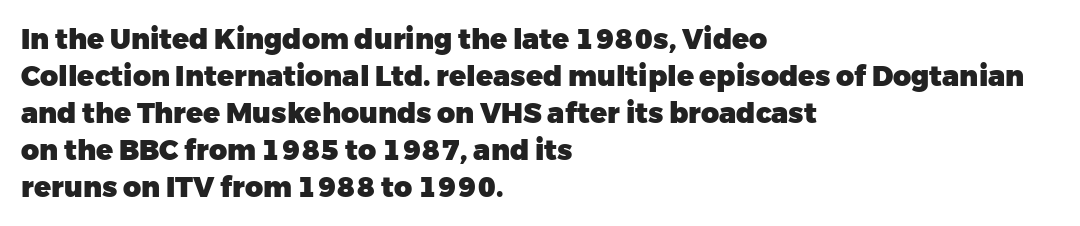
{"serif": "no", "italic": "no", "bold": "yes", "weight": "heavy", "width": "normal", "stroke_contrast": "low", "x_height": "medium", "monospaced": "no", "underline": "no", "align": "left", "line_spacing": "normal", "line_spacing_ratio": 1.32, "letter_spacing": "normal", "letter_spacing_em": 0.0, "glyph_px": 28}
